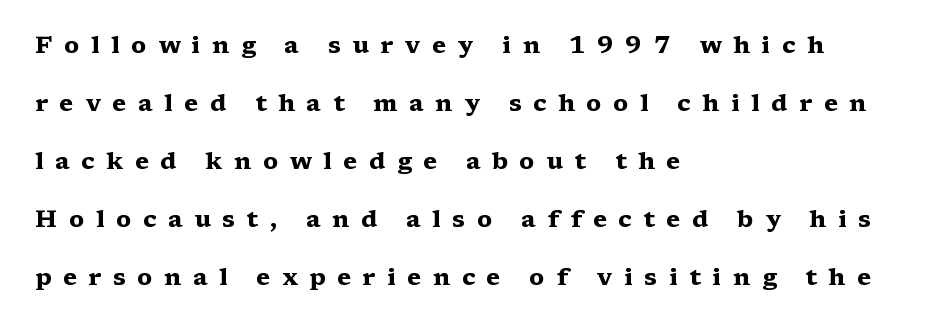
Q: Is the text bold? A: Yes.
Q: Is the text italic (slanted)? A: No, it is upright.
Q: Is the text underlined? A: No.
Q: How is the paragraph aligned? A: Left-aligned.
Q: Is the spacing between letters normal or unusually wide? A: Unusually wide.
Q: Is the spacing between lines tight, normal or loose? A: Loose.
